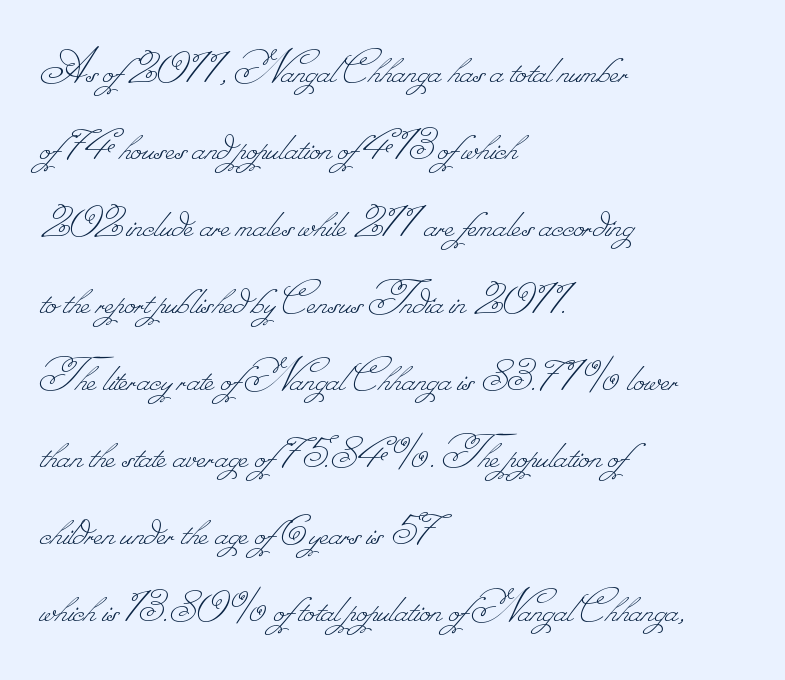
The image shows 50 px thin type; set left-aligned, normal line spacing (1.54x), normal letter spacing, not underlined; low stroke contrast.
